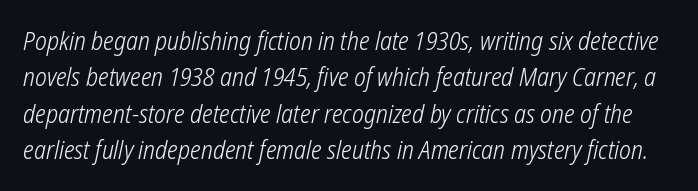
The image shows 25 px text type; set normal line spacing (1.46x), normal letter spacing, not underlined.
